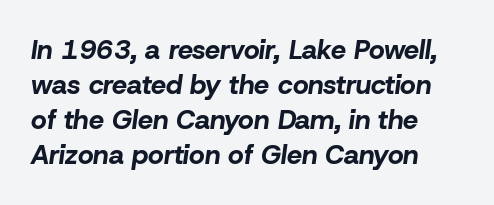
The rows are spaced the way most documents space them. These lines are set flush left with a ragged right edge. Heavy-handed strokes throughout: this text is bold. Clear beneath every line of the passage.
